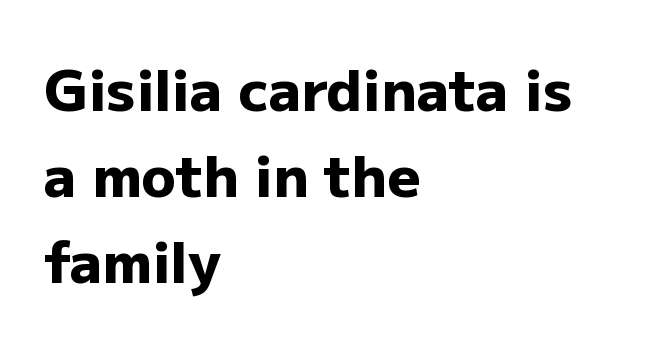
Leading matches the norm, producing a regular column. Plain, unruled lines of type. A roman cut, with each character standing at attention. Default kerning and tracking; the words read as compact shapes.
